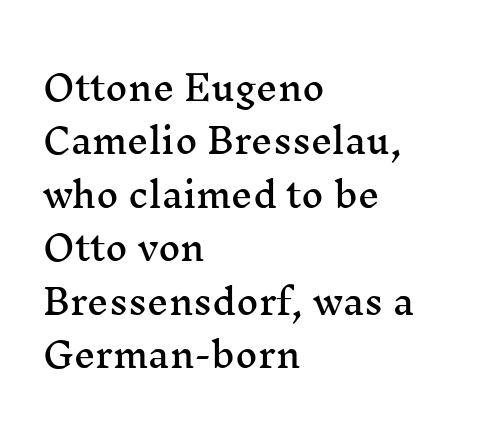
The image shows 34 px wide serif type, upright; set left-aligned, normal line spacing (1.57x), normal letter spacing, not underlined; medium stroke contrast and a medium x-height.
